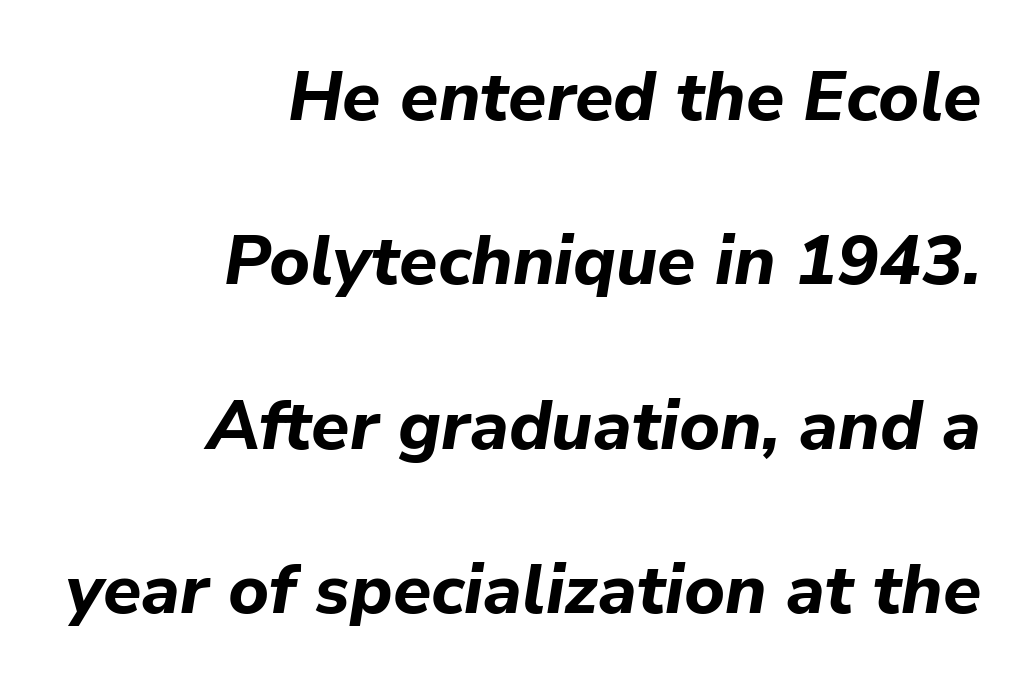
{"italic": "yes", "lean": "right", "slant_degrees": 9, "bold": "yes", "weight": "bold", "width": "normal", "stroke_contrast": "low", "x_height": "medium", "monospaced": "no", "underline": "no", "align": "right", "line_spacing": "loose", "line_spacing_ratio": 2.35, "letter_spacing": "normal", "letter_spacing_em": 0.0, "glyph_px": 70}
